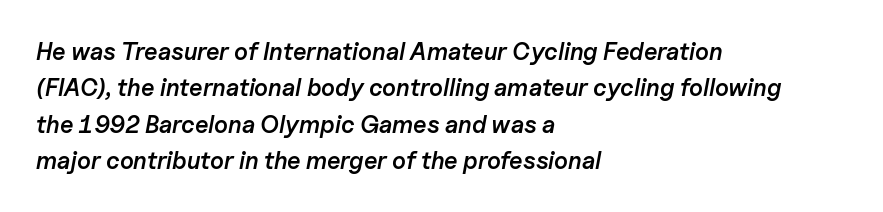
Q: Is the text bold? A: Semi-bold.
Q: Is the text italic (slanted)? A: Yes, it leans right by about 11 degrees.
Q: Is the text underlined? A: No.
Q: How is the paragraph aligned? A: Left-aligned.
Q: Is the spacing between letters normal or unusually wide? A: Normal.
Q: Is the spacing between lines tight, normal or loose? A: Normal.
